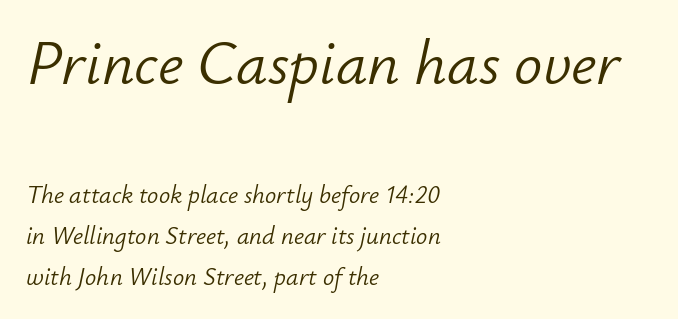
The composition opens big and finishes small. Where is the straight margin? On the left. In terms of posture, this sample is oblique. Caption: face not bold, strokes unweighted.
